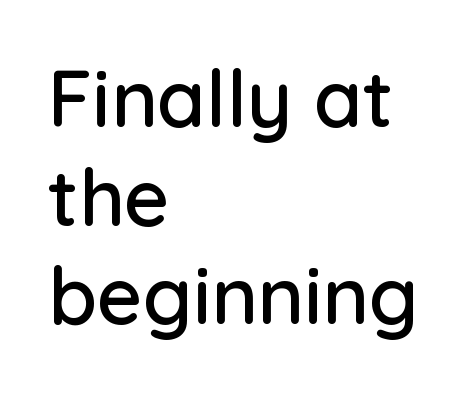
Varying glyph widths throughout — classic text-font behaviour. This sample keeps an unexceptional amount of space between lines. Layout note: lines flush left. Grotesque or geometric, the face here clearly has no serifs. Compared with typical body copy, the letter spacing here is the same.
